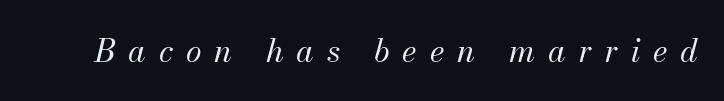
Italic: yes, the glyphs are oblique. These lines have a slow, spaced-out rhythm from letter to letter. Plain, unruled lines of type. A typesetter would call this proportional, since set widths differ per character.
